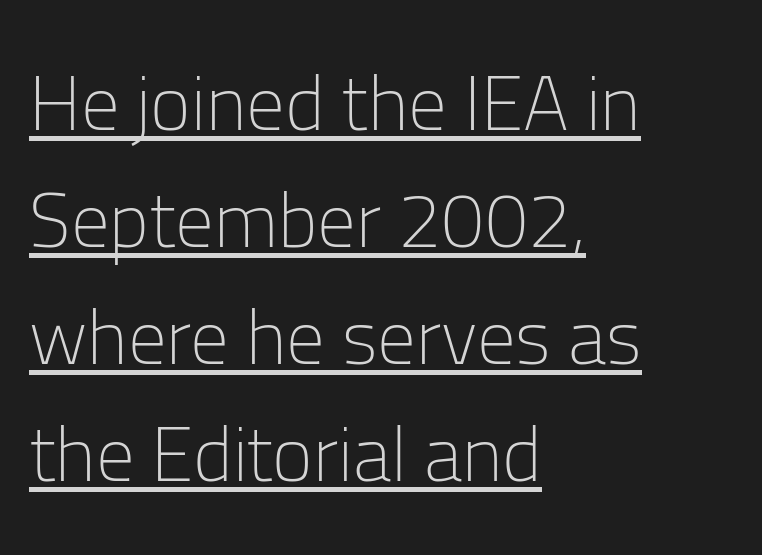
The paragraph shown leans on its left margin. Tracking here is standard; glyphs follow each other at the usual distance. This is sans-serif lettering, the kind often seen on screens and signage. Stroke thickness stays within the range of a standard reading face or lighter. The rendering uses natural spacing where letterforms have individual widths.
